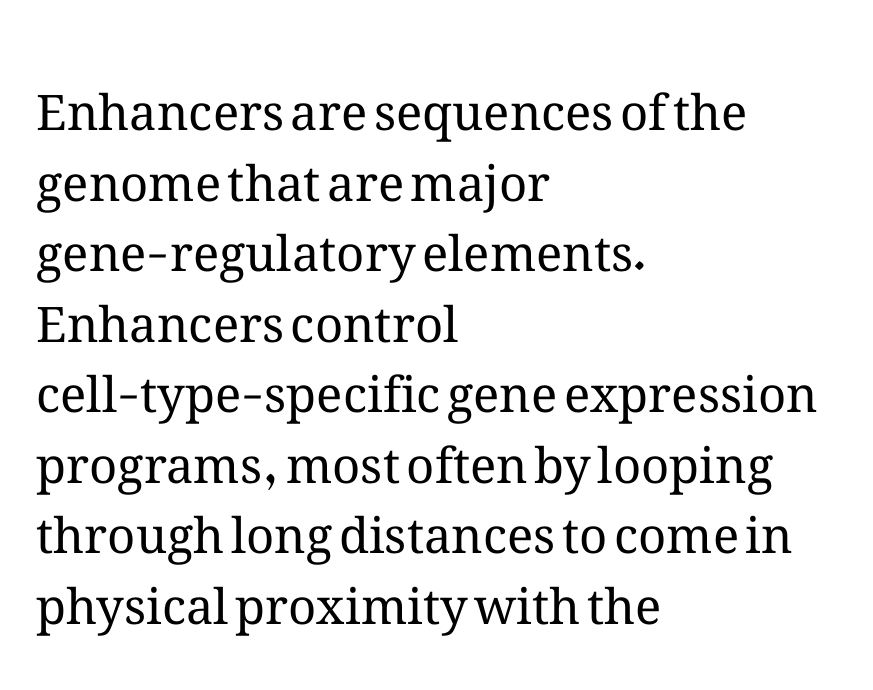
Is there much room between lines? A standard amount, neither cramped nor airy. Do the characters align in a grid? No, the font is proportional. Is the stroke heavy? The answer is a plain regular-or-lighter. Left-aligned paragraph, ragged on the right. Italic? Not at all — the glyphs are vertical.
